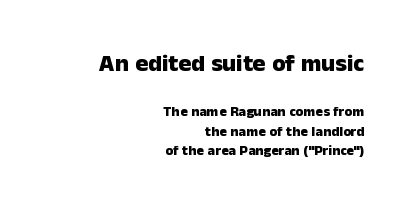
The image shows 24 px bold type, upright; set right-aligned, normal line spacing (1.38x), normal letter spacing, not underlined; the first (top) block is 1.71x larger.
